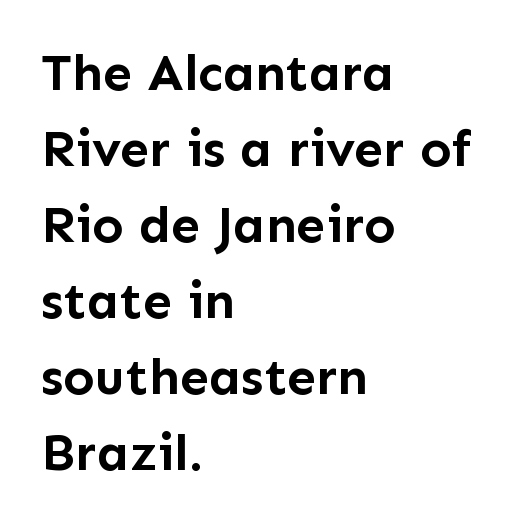
The image shows 52 px semibold sans-serif type, upright; set left-aligned, normal line spacing (1.46x), normal letter spacing, not underlined; low stroke contrast and a medium x-height.
